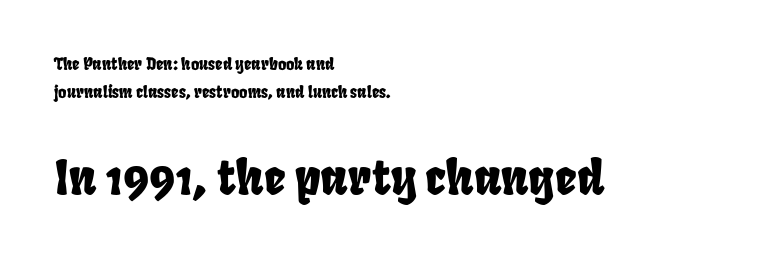
{"serif": "no", "width": "condensed", "stroke_contrast": "low", "x_height": "large", "monospaced": "no", "underline": "no", "align": "left", "line_spacing_ratio": 1.76, "letter_spacing": "normal", "letter_spacing_em": 0.0, "larger_block": "second", "size_ratio": 2.94, "glyph_px": 47}
